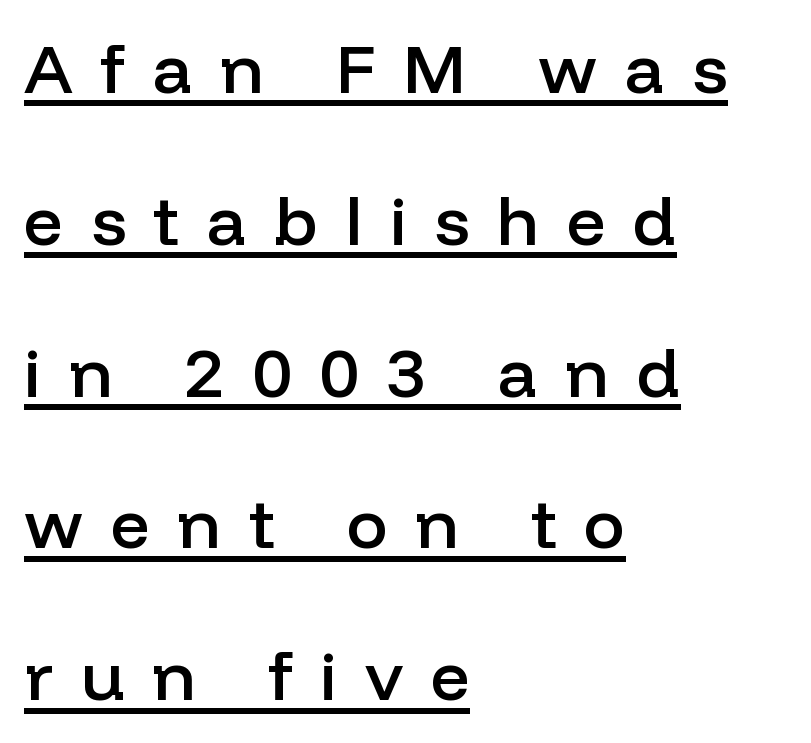
Successive baselines arrive slowly, with a big drop between each. Honestly, the underline is the first thing you notice here. The strokes are fattened partway — semibold, not bold. A roman cut, with each character standing at attention.
